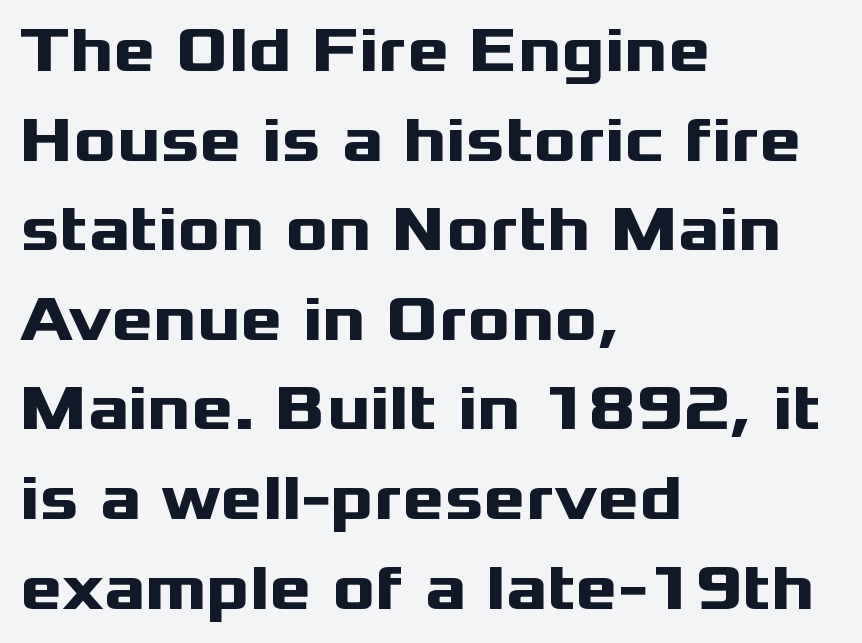
Q: Is the text bold? A: Yes.
Q: Is the text italic (slanted)? A: No, it is upright.
Q: Is the typeface a serif or a sans-serif typeface? A: Sans-serif.
Q: Is the text underlined? A: No.
Q: How is the paragraph aligned? A: Left-aligned.
Q: Is the spacing between letters normal or unusually wide? A: Normal.
Q: Is the spacing between lines tight, normal or loose? A: Normal.
Q: Width (condensed, normal, or wide)? A: Wide.
Q: Stroke contrast? A: Medium.
Q: x-height? A: Medium.
Q: Monospaced? A: No.
